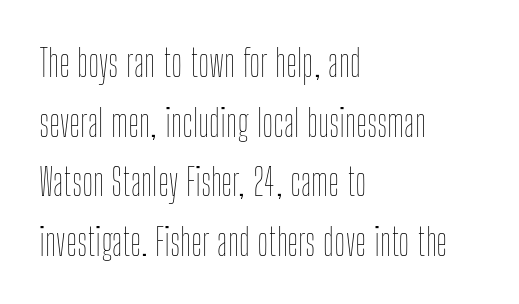
The image shows 38 px thin, condensed type, upright; set left-aligned, normal line spacing (1.57x), normal letter spacing, not underlined; low stroke contrast and a medium x-height.
